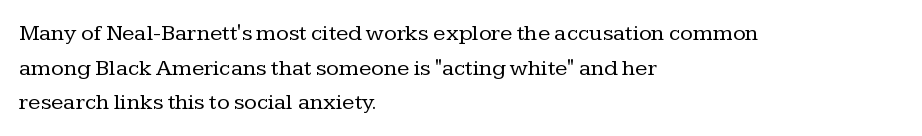
The image shows 23 px text type, upright; set left-aligned, normal line spacing (1.51x), normal letter spacing, not underlined.
